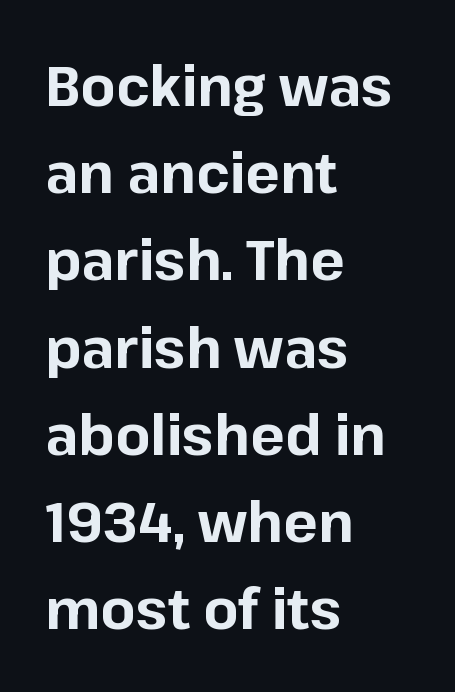
The image shows 57 px bold sans-serif type, upright; set left-aligned, normal line spacing (1.53x), normal letter spacing, not underlined; low stroke contrast and a medium x-height.
